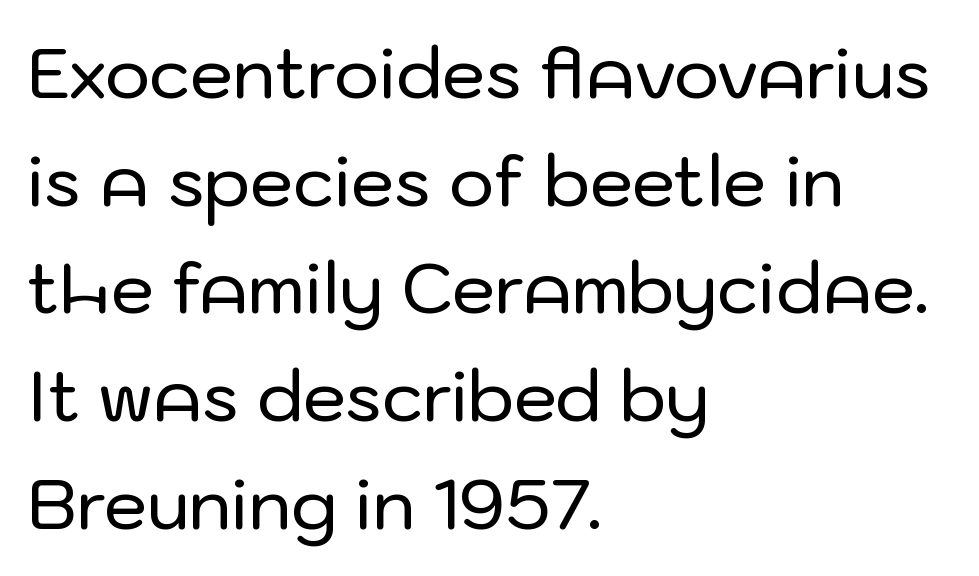
{"serif": "no", "italic": "no", "width": "normal", "stroke_contrast": "low", "x_height": "medium", "monospaced": "no", "underline": "no", "align": "left", "line_spacing": "normal", "line_spacing_ratio": 1.56, "letter_spacing": "normal", "letter_spacing_em": 0.0, "glyph_px": 69}
